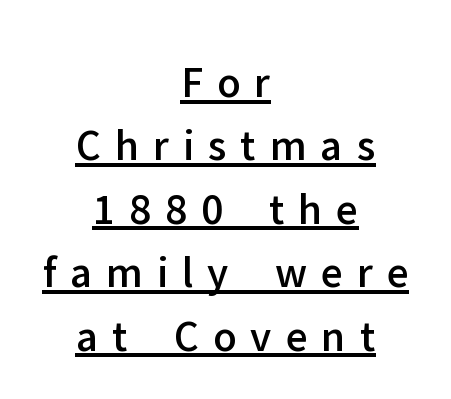
{"serif": "no", "italic": "no", "width": "normal", "stroke_contrast": "low", "x_height": "medium", "monospaced": "no", "underline": "yes", "align": "center", "line_spacing": "normal", "line_spacing_ratio": 1.41, "letter_spacing": "wide", "letter_spacing_em": 0.31, "glyph_px": 45}
